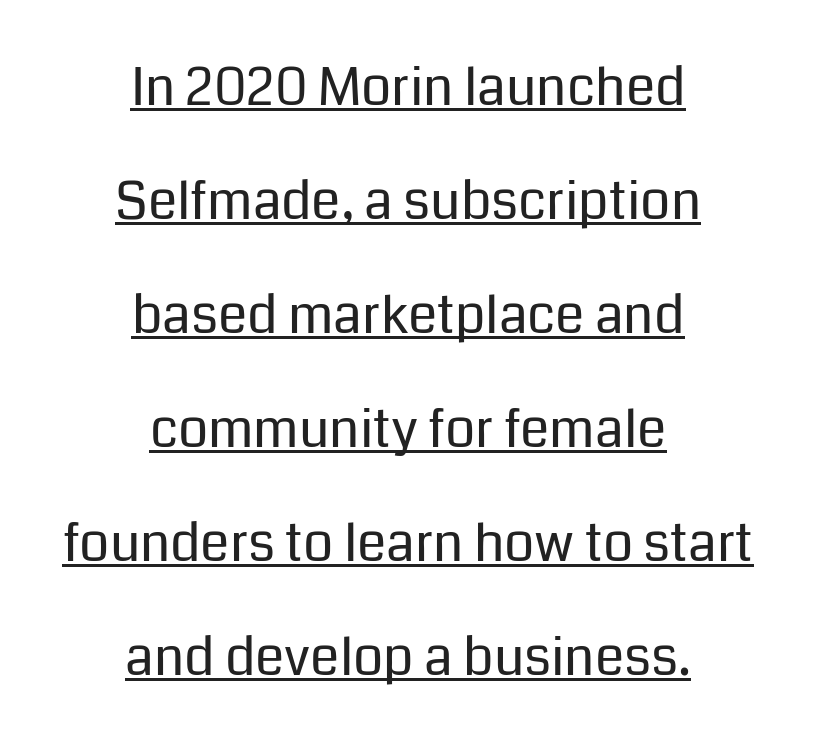
{"serif": "no", "italic": "no", "bold": "no", "weight": "regular", "width": "normal", "stroke_contrast": "low", "x_height": "medium", "monospaced": "no", "underline": "yes", "align": "center", "line_spacing": "loose", "line_spacing_ratio": 2.15, "letter_spacing": "normal", "letter_spacing_em": 0.0, "glyph_px": 53}
